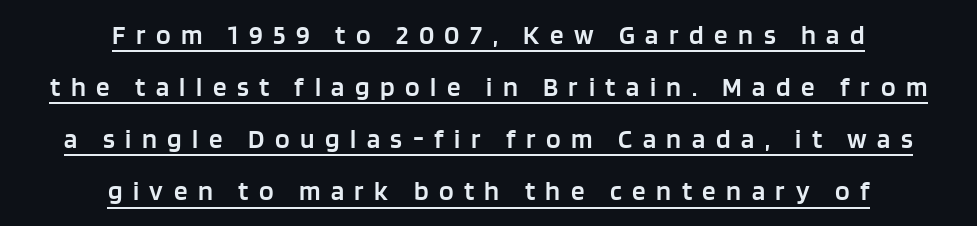
The image shows 27 px text type, upright; set centered, loose line spacing (1.93x), unusually wide letter spacing (+0.39 em), underlined.
